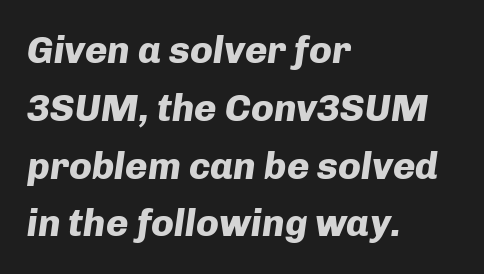
{"italic": "yes", "lean": "right", "slant_degrees": 8, "bold": "yes", "weight": "heavy", "width": "normal", "stroke_contrast": "low", "x_height": "medium", "monospaced": "no", "underline": "no", "align": "left", "line_spacing": "normal", "line_spacing_ratio": 1.52, "letter_spacing": "normal", "letter_spacing_em": 0.0, "glyph_px": 38}
